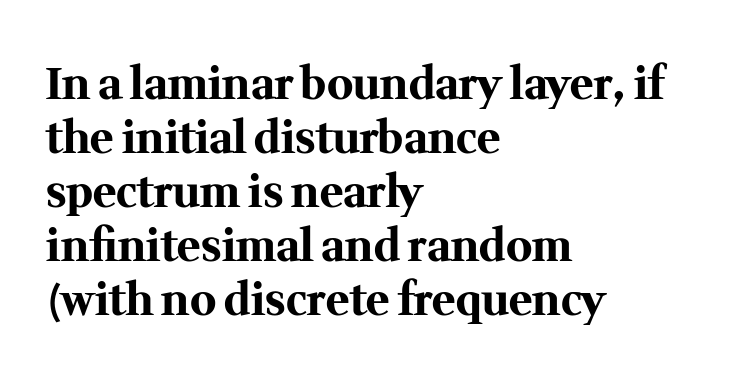
The image shows 44 px bold serif type, upright; set left-aligned, line spacing 1.23x, normal letter spacing, not underlined; medium stroke contrast and a medium x-height.
